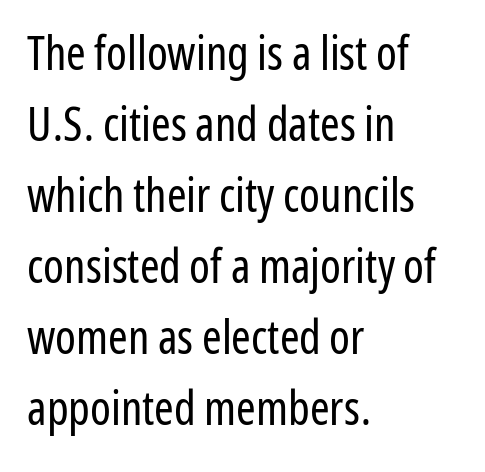
Q: Is the text bold? A: No.
Q: Is the text italic (slanted)? A: No, it is upright.
Q: Is the typeface a serif or a sans-serif typeface? A: Sans-serif.
Q: Is the text underlined? A: No.
Q: How is the paragraph aligned? A: Left-aligned.
Q: Is the spacing between letters normal or unusually wide? A: Normal.
Q: Is the spacing between lines tight, normal or loose? A: Normal.
Q: Width (condensed, normal, or wide)? A: Condensed.
Q: Stroke contrast? A: Low.
Q: x-height? A: Medium.
Q: Monospaced? A: No.
